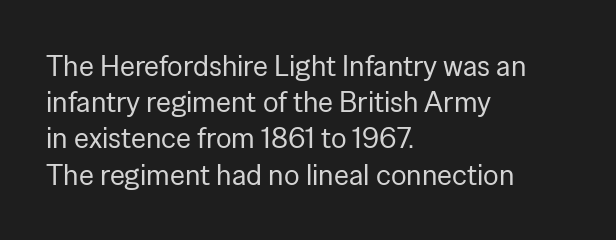
The passage shown is not bold in any degree. This rendering features lettering with no underline. Tall strokes in this sample are plumb rather than angled. Alignment: flush left. Notice how descenders clear the ascenders below comfortably — that's standard leading.
